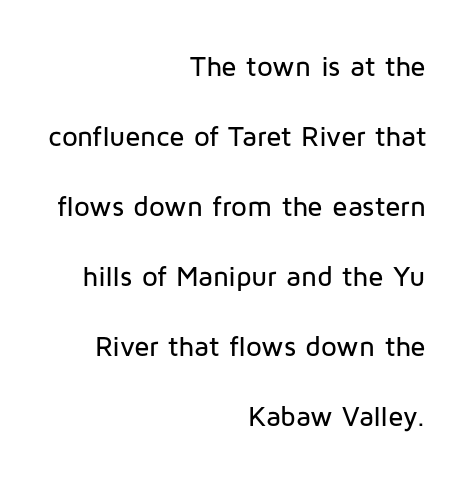
To sum up the face: it is a sans, with no serifs. In CSS terms this would be text-align: right. The lettering holds an erect, upright posture throughout. A clean baseline with only descenders dipping below it. The block of text is sparse from top to bottom, with ample space between rows. Proportional: the letters do not fall into vertical columns.
